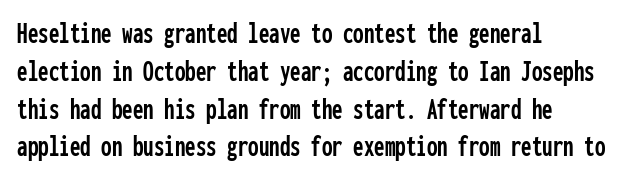
Each word holds together tightly as a unit, with standard inter-letter gaps. Is this a fixed-width face? Yes — each glyph sits in an identical cell. Quick note: underline off. It's the straight-up-and-down kind of type.
